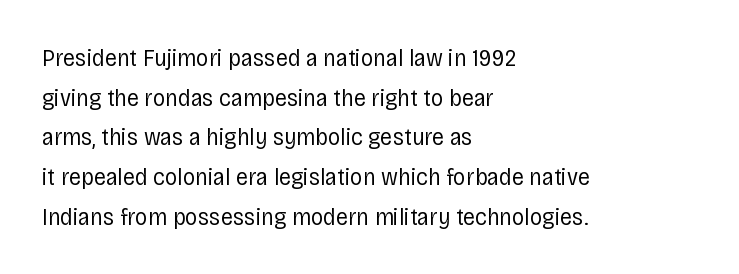
The image shows 25 px text type, upright; set left-aligned, normal line spacing (1.59x), normal letter spacing, not underlined.
